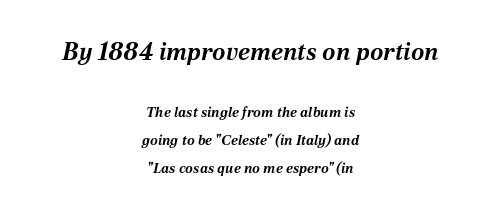
{"italic": "yes", "lean": "right", "slant_degrees": 12, "bold": "yes", "underline": "no", "align": "center", "line_spacing": "loose", "line_spacing_ratio": 1.99, "letter_spacing": "normal", "letter_spacing_em": 0.0, "larger_block": "first", "size_ratio": 1.71, "glyph_px": 24}
